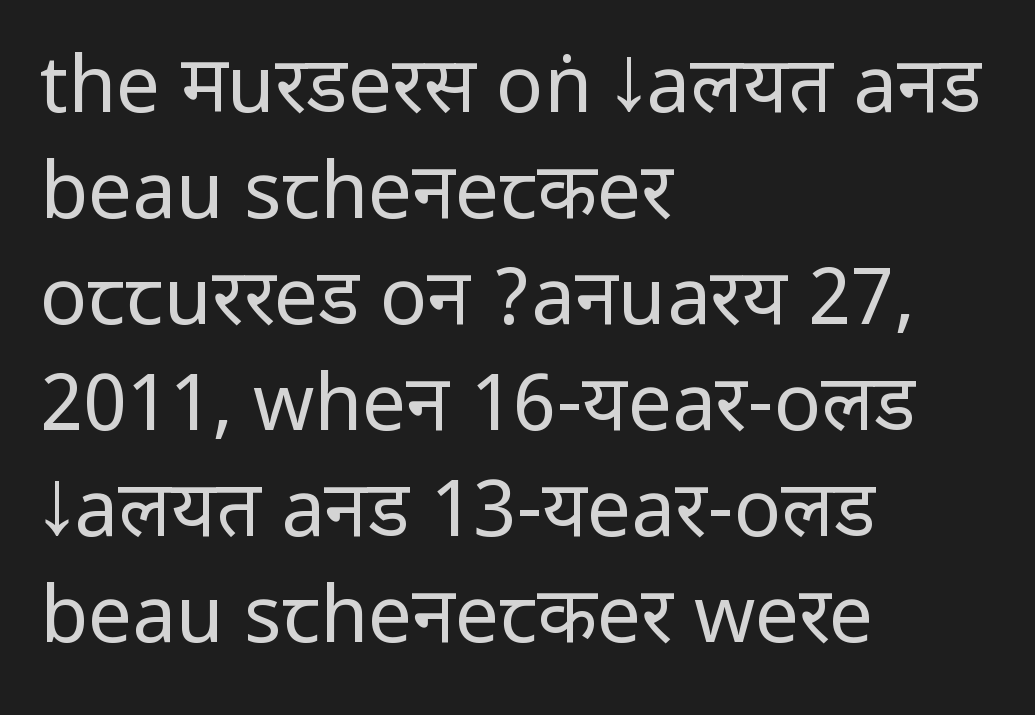
If you drew a ruler down the left edge, every line would touch it. Stroke mass is kept to a normal reading level or below. These lines were composed using upright roman letters. The gaps between neighbouring characters are ordinary and unremarkable. The area under the type is left untouched. Observe the absence of serifs on each vertical stroke in this sample.
